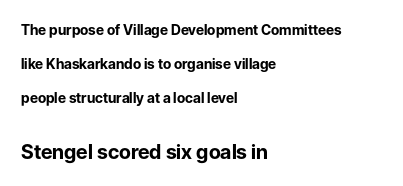
{"italic": "no", "bold": "yes", "underline": "no", "align": "left", "line_spacing": "loose", "line_spacing_ratio": 2.44, "letter_spacing": "normal", "letter_spacing_em": 0.0, "larger_block": "second", "size_ratio": 1.43, "glyph_px": 20}
